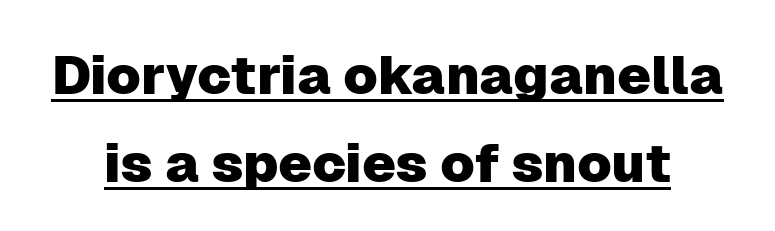
{"serif": "no", "italic": "no", "width": "normal", "stroke_contrast": "low", "x_height": "medium", "monospaced": "no", "underline": "yes", "line_spacing": "normal", "line_spacing_ratio": 1.63, "letter_spacing": "normal", "letter_spacing_em": 0.0, "glyph_px": 54}
